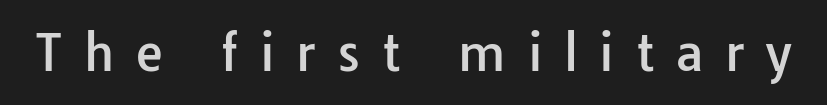
{"serif": "no", "italic": "no", "width": "normal", "stroke_contrast": "low", "x_height": "medium", "monospaced": "no", "underline": "no", "letter_spacing": "wide", "letter_spacing_em": 0.43, "glyph_px": 50}
